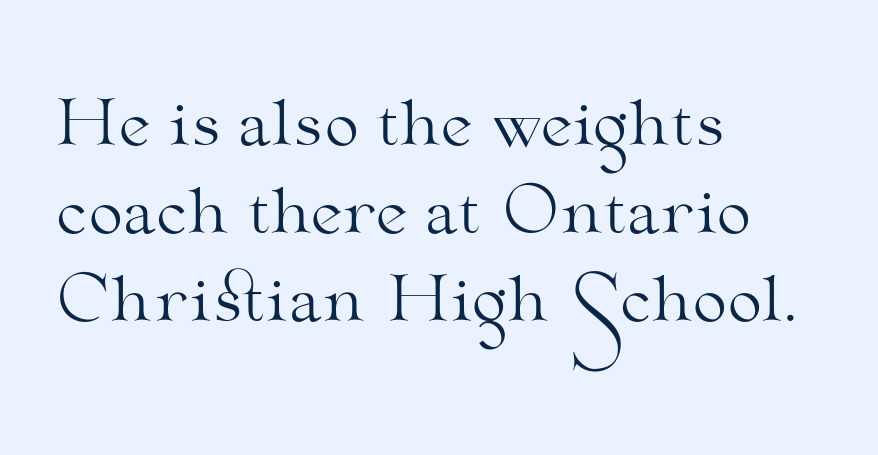
A typesetter would call this zero additional tracking. Think standard paragraph weight, or any step lighter than that. The rows are spaced the way most documents space them. Plain, unruled lines of type. Classification — serif. Character widths vary here, with narrow letters taking less room than wide ones.
